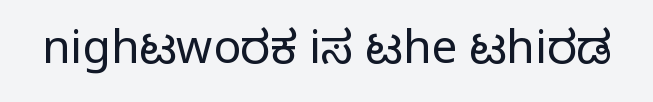
Nothing heavy about these letters — not bold at all. Rule under the text: the space is simply empty. Standard letterfit; no display-style spreading of the glyphs. The rendering uses natural spacing where letterforms have individual widths. You can tell from the bare stems that sans-serif type was used.
